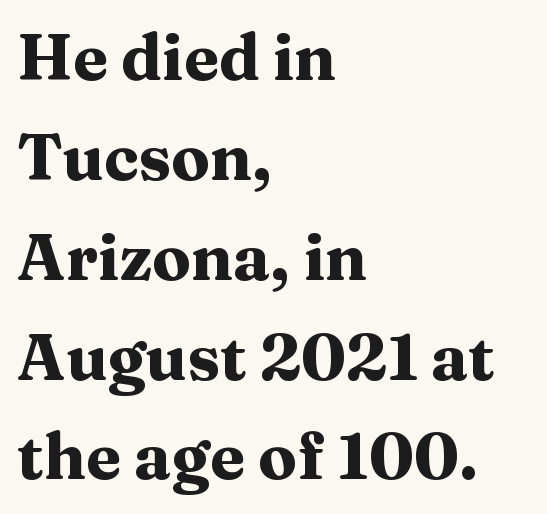
The image shows 64 px heavy, wide serif type, upright; set left-aligned, normal line spacing (1.56x), normal letter spacing, not underlined; medium stroke contrast and a medium x-height.
